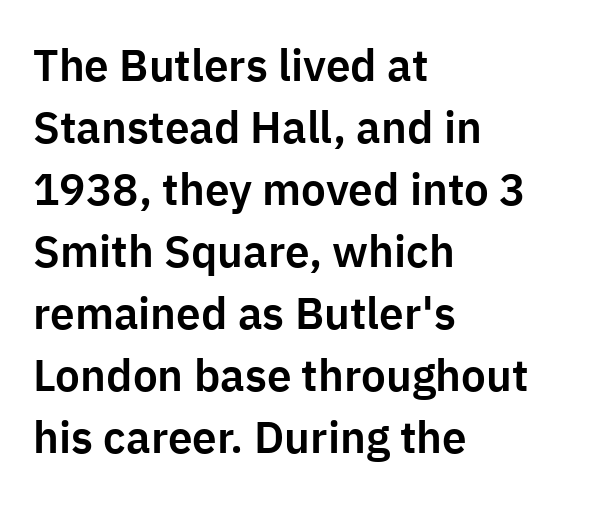
The image shows 44 px sans-serif type, upright; set left-aligned, normal line spacing (1.41x), normal letter spacing, not underlined; low stroke contrast and a medium x-height.
